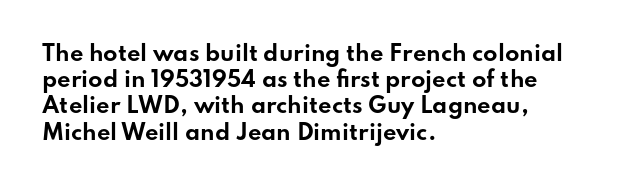
Does the weight exceed regular? Yes, all the way to bold. A typesetter would mark this as roman, not italic. The glyphs are unaccompanied by any horizontal stroke below them. Interline gaps are of average width in this sample. The horizontal fit of the characters is conventional and even.
